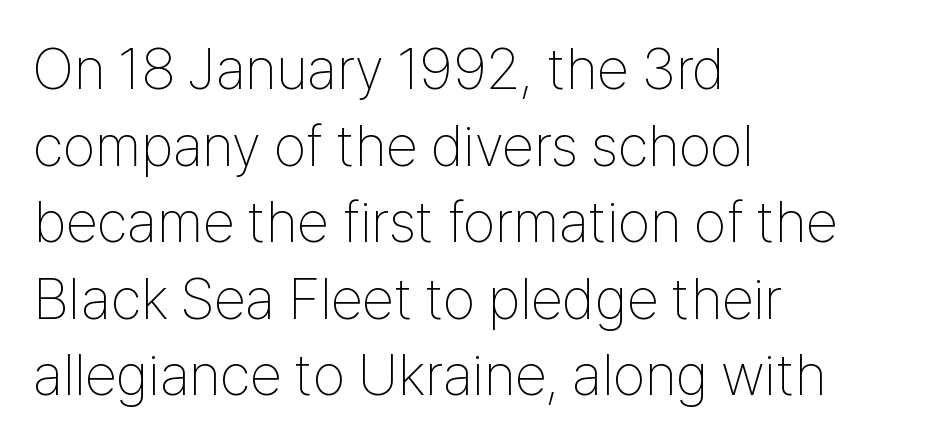
The image shows 58 px thin, condensed sans-serif type, upright; set left-aligned, normal line spacing (1.32x), normal letter spacing, not underlined; low stroke contrast and a medium x-height.
